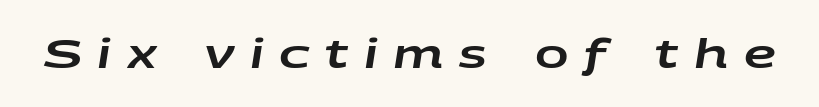
Q: Is the text italic (slanted)? A: Yes, it leans right by about 9 degrees.
Q: Is the text underlined? A: No.
Q: Is the spacing between letters normal or unusually wide? A: Unusually wide.
Q: Width (condensed, normal, or wide)? A: Wide.
Q: Stroke contrast? A: Low.
Q: x-height? A: Large.
Q: Monospaced? A: No.
